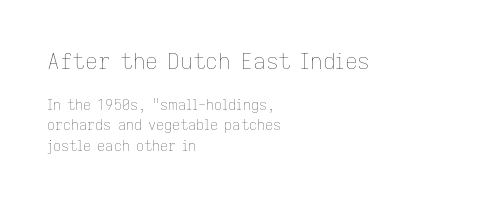
Q: Is the text bold? A: No.
Q: Is the text italic (slanted)? A: No, it is upright.
Q: Is the text underlined? A: No.
Q: How is the paragraph aligned? A: Left-aligned.
Q: Is the spacing between letters normal or unusually wide? A: Normal.
Q: Is the spacing between lines tight, normal or loose? A: Normal.
Q: Which block of text is set in a larger size, the first (top) or the second (bottom)? A: The first (top) one.
